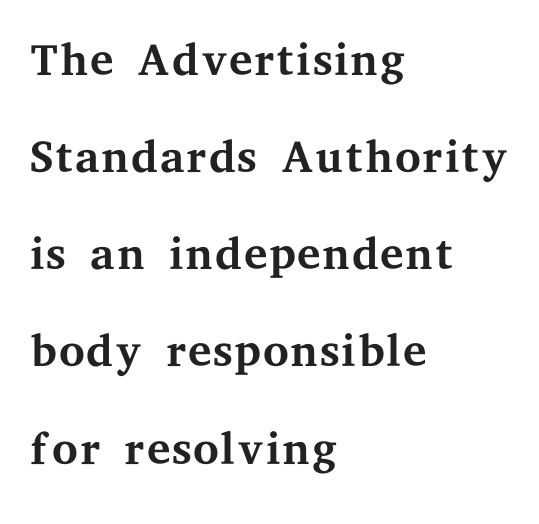
Q: Is the text bold? A: No.
Q: Is the text italic (slanted)? A: No, it is upright.
Q: Is the typeface a serif or a sans-serif typeface? A: Serif.
Q: Is the text underlined? A: No.
Q: How is the paragraph aligned? A: Left-aligned.
Q: Is the spacing between letters normal or unusually wide? A: Normal.
Q: Is the spacing between lines tight, normal or loose? A: Normal.
Q: Width (condensed, normal, or wide)? A: Wide.
Q: Stroke contrast? A: Medium.
Q: x-height? A: Medium.
Q: Monospaced? A: No.
